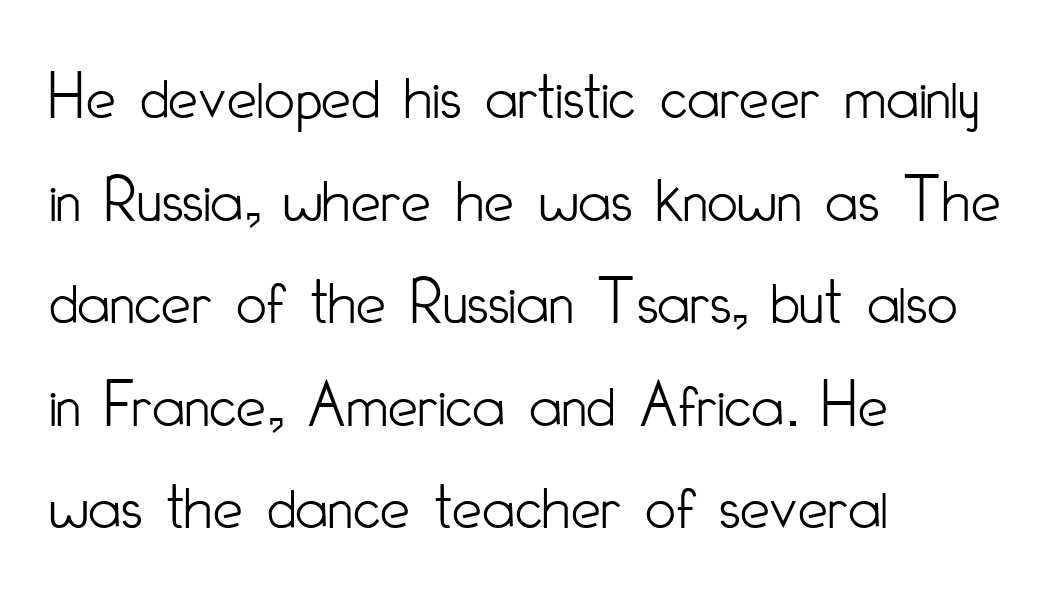
The image shows 67 px light, condensed sans-serif type, upright; set left-aligned, normal line spacing (1.53x), normal letter spacing, not underlined; low stroke contrast and a small x-height.
